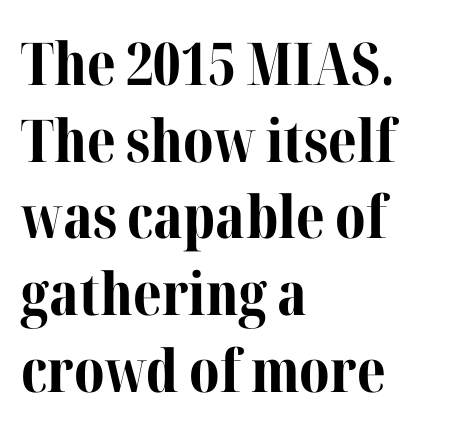
The image shows 59 px bold serif type, upright; set left-aligned, normal line spacing (1.3x), normal letter spacing, not underlined; medium stroke contrast and a medium x-height.
